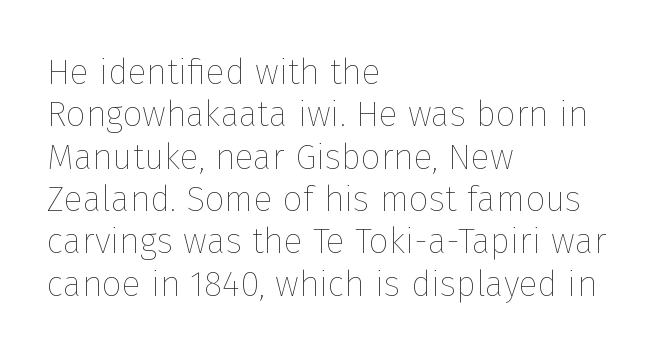
These lines are rendered in a variable-pitch font. Bold? No — there's no thickening of the strokes. If you drew a line through each stem, it would be perfectly vertical. Teacher's note: observe the even left margin — that is flush-left alignment. The string is rendered with underlining switched off.
